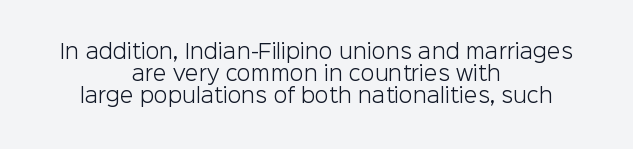
The image shows 20 px text type, upright; set centered, tight line spacing (1.1x), normal letter spacing, not underlined.
